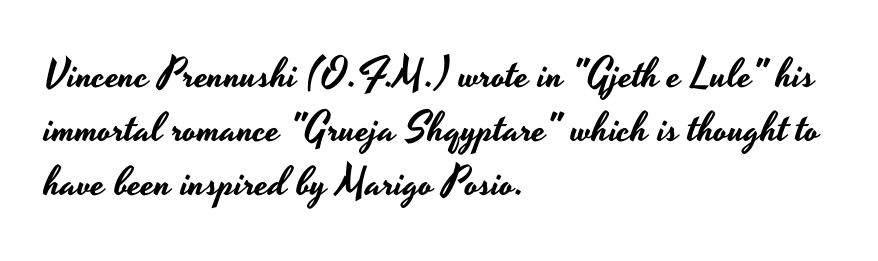
Q: Is the text italic (slanted)? A: Yes.
Q: Is the typeface a serif or a sans-serif typeface? A: Sans-serif.
Q: Is the text underlined? A: No.
Q: How is the paragraph aligned? A: Left-aligned.
Q: Is the spacing between letters normal or unusually wide? A: Normal.
Q: Is the spacing between lines tight, normal or loose? A: Normal.
Q: Width (condensed, normal, or wide)? A: Wide.
Q: Stroke contrast? A: Low.
Q: x-height? A: Small.
Q: Monospaced? A: No.
